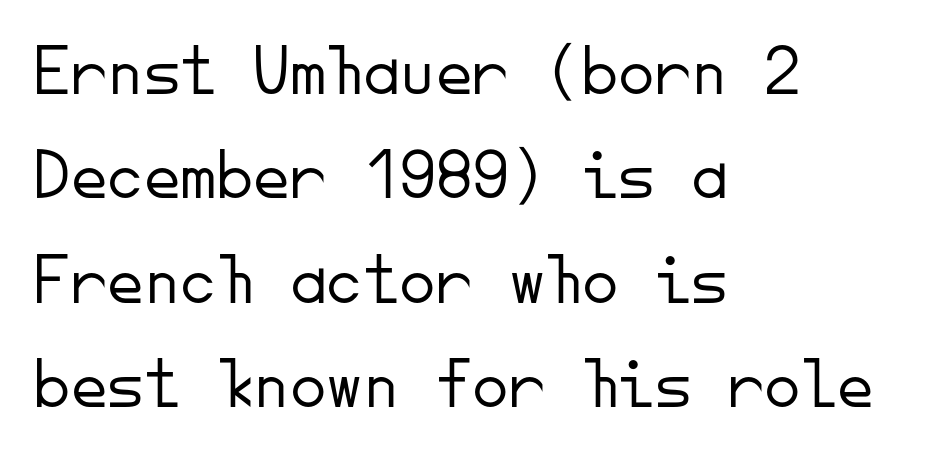
Posture: straight, roman, zero tilt. Look at the tracking — it's just the regular setting, nothing added. In CSS terms this would be text-align: left. You could count columns in this text — the font is strictly monospaced. The letterforms sit at book weight or below. Successive baselines arrive at the customary interval.
